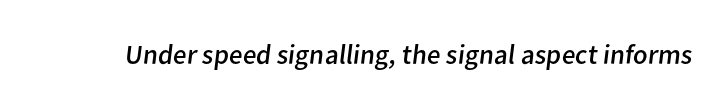
Q: Is the text bold? A: No.
Q: Is the typeface a serif or a sans-serif typeface? A: Sans-serif.
Q: Is the text underlined? A: No.
Q: Is the spacing between letters normal or unusually wide? A: Normal.
Q: Width (condensed, normal, or wide)? A: Normal.
Q: Stroke contrast? A: Low.
Q: x-height? A: Medium.
Q: Monospaced? A: No.
